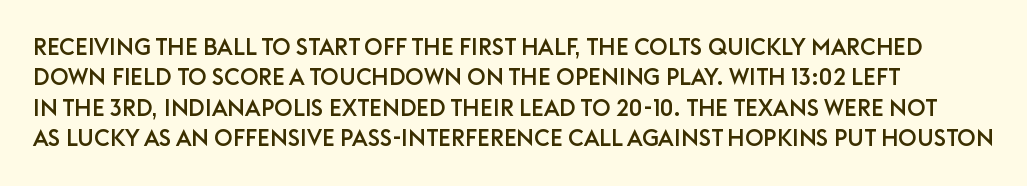
{"italic": "no", "underline": "no", "line_spacing": "normal", "line_spacing_ratio": 1.32, "letter_spacing": "normal", "letter_spacing_em": 0.0, "glyph_px": 23}
